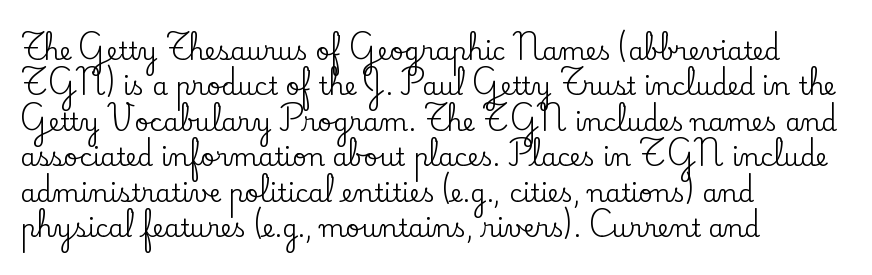
The line texture is even and compact thanks to regular tracking. Glance below the letters and you will spot only blank space. It's the straight-up-and-down kind of type. Each line starts at the same left margin while the right side varies. Reading down the column, the eye jumps a familiar distance to each next line.
